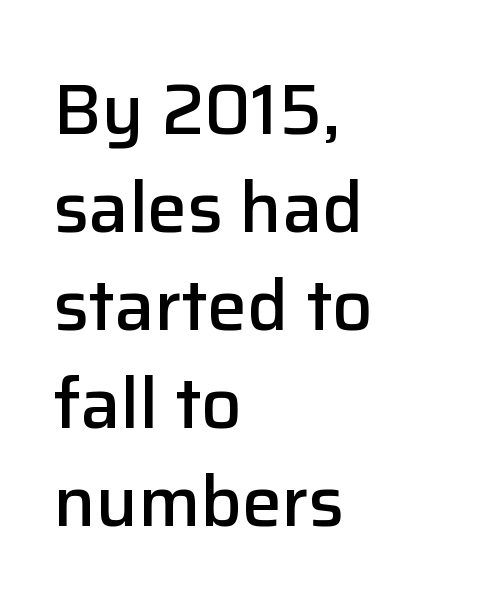
Typographically, this falls in the sans-serif category. Teacher's note: observe the even left margin — that is flush-left alignment. The gap between lines stays unmarked. The lettering holds an erect, upright posture throughout. Is the type bold? Partly — it's a semibold, heavier than regular but not fully bold. The letters advance in unequal steps, a hallmark of proportional type.
